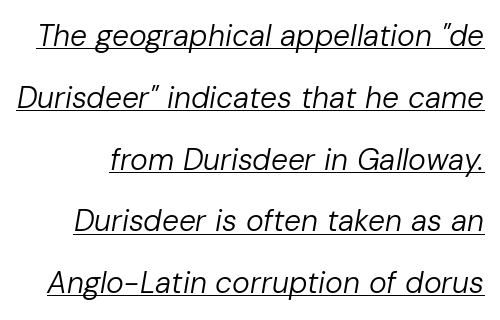
{"italic": "yes", "lean": "right", "slant_degrees": 10, "bold": "no", "weight": "regular", "width": "normal", "stroke_contrast": "low", "x_height": "medium", "monospaced": "no", "underline": "yes", "line_spacing": "loose", "line_spacing_ratio": 2.06, "letter_spacing": "normal", "letter_spacing_em": 0.0, "glyph_px": 30}
